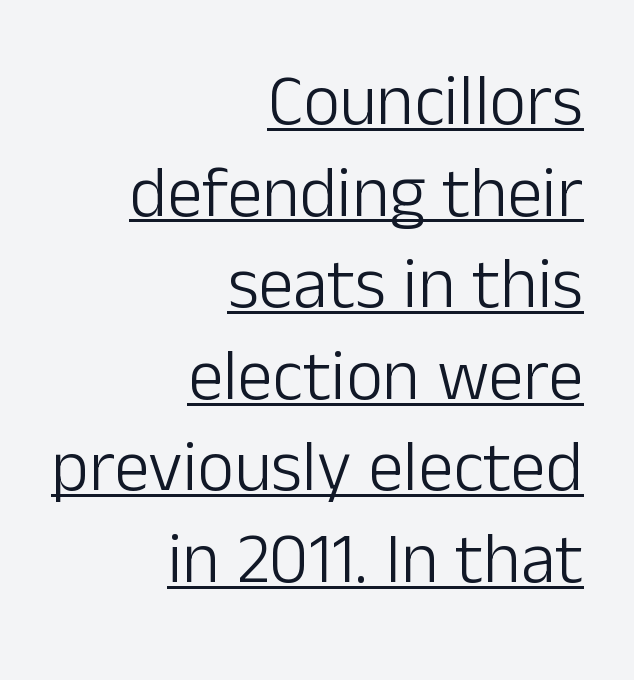
Upright lettering throughout. The cut favours lightness, reaching ordinary text weight at its darkest. A typesetter would label this face a sans. What's the leading like? Ordinary, nothing unusual. The horizontal fit of the characters is conventional and even. What decoration does the sample have? An underline.
